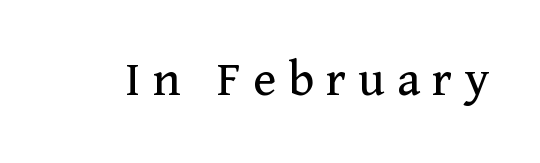
Q: Is the text bold? A: No.
Q: Is the text italic (slanted)? A: No, it is upright.
Q: Is the typeface a serif or a sans-serif typeface? A: Serif.
Q: Is the text underlined? A: No.
Q: Is the spacing between letters normal or unusually wide? A: Unusually wide.
Q: Width (condensed, normal, or wide)? A: Normal.
Q: Stroke contrast? A: Medium.
Q: x-height? A: Medium.
Q: Monospaced? A: No.
